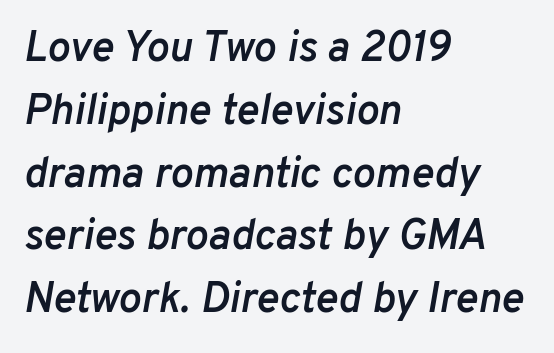
{"italic": "yes", "lean": "right", "slant_degrees": 10, "bold": "semi", "weight": "semibold", "width": "normal", "stroke_contrast": "low", "x_height": "medium", "monospaced": "no", "underline": "no", "align": "left", "line_spacing": "normal", "line_spacing_ratio": 1.46, "letter_spacing": "normal", "letter_spacing_em": 0.0, "glyph_px": 43}
